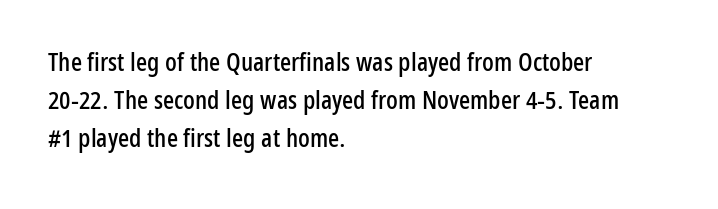
Glance below the letters and you will spot only blank space. Interline gaps are of average width in this sample. The type sits square on the baseline with zero lean. The text block is weighted toward the left margin, trailing off unevenly rightward. These lines keep a tight, regular rhythm from letter to letter.
